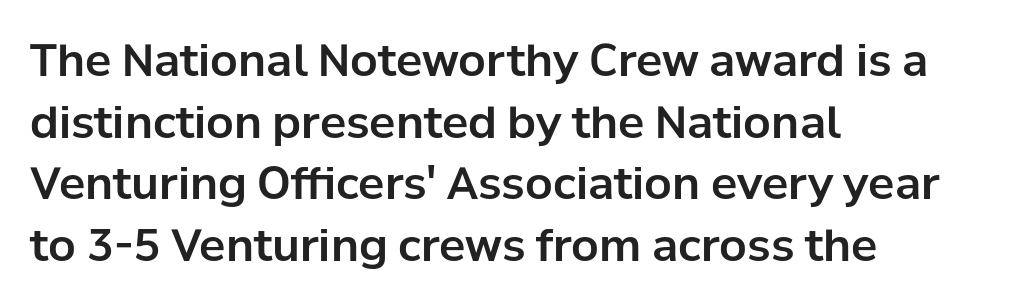
The image shows 44 px sans-serif type, upright; set left-aligned, normal line spacing (1.4x), normal letter spacing, not underlined; low stroke contrast and a medium x-height.
